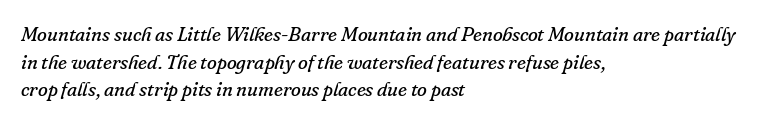
Weight: regular or lighter. The words here are not underlined. Inter-character spacing is left at the font's built-in metrics. Does the copy run flush right? No — it runs flush left. Rendered with sloped, italic letterforms. Leading matches the norm, producing a regular column.
